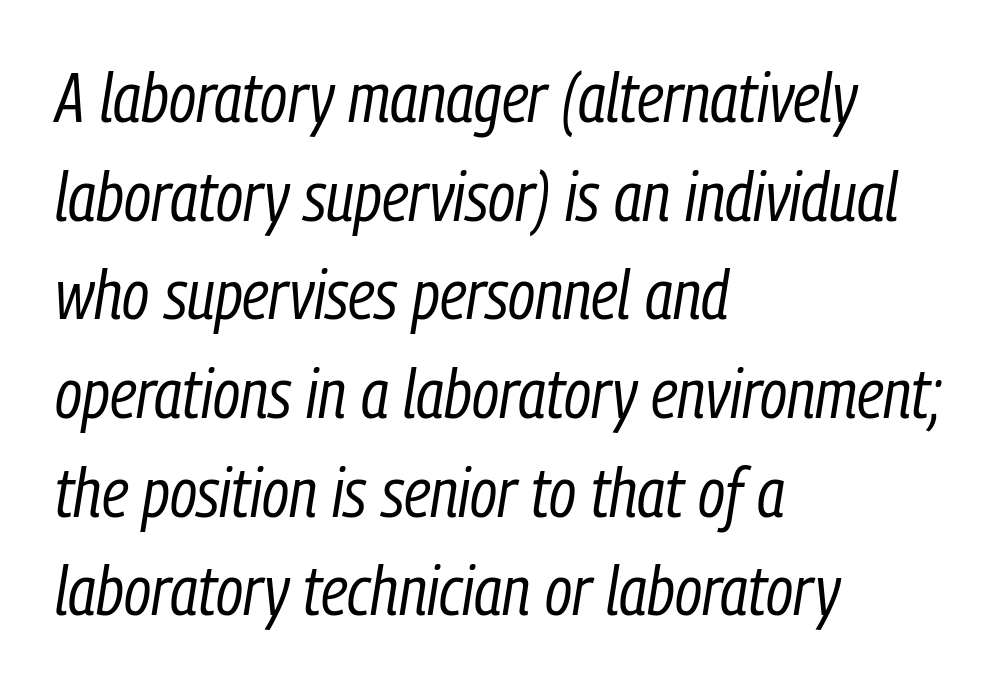
Here the designer chose a conventional face with non-uniform glyph widths. The space directly below the letters is spotless. Nothing heavy about these letters — not bold at all. These lines were composed using italics.
